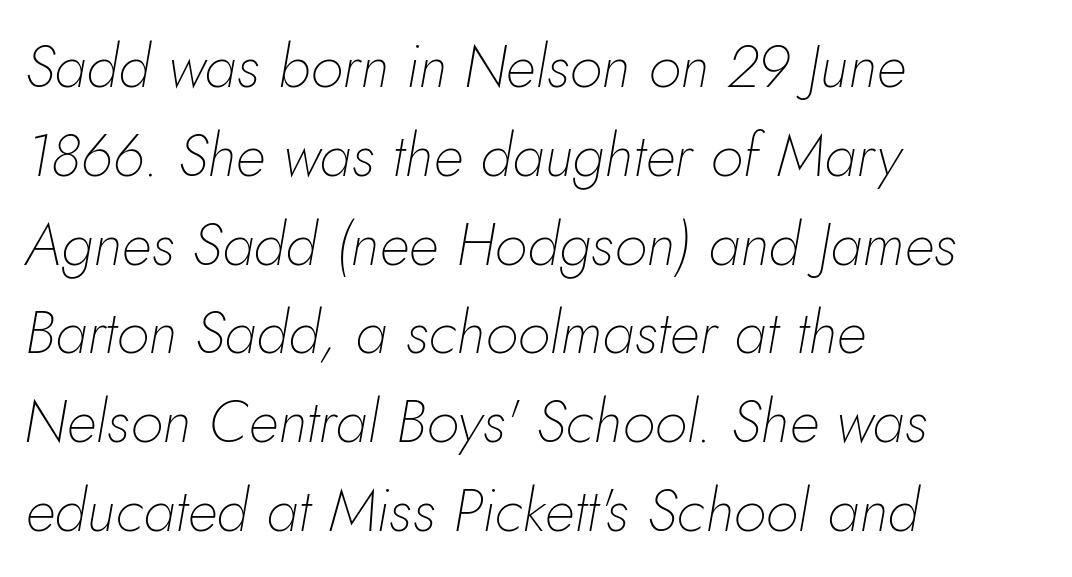
Q: Is the text bold? A: No.
Q: Is the text italic (slanted)? A: Yes, it leans right by about 10 degrees.
Q: Is the text underlined? A: No.
Q: How is the paragraph aligned? A: Left-aligned.
Q: Is the spacing between letters normal or unusually wide? A: Normal.
Q: Is the spacing between lines tight, normal or loose? A: Normal.
Q: Width (condensed, normal, or wide)? A: Normal.
Q: Stroke contrast? A: Low.
Q: x-height? A: Small.
Q: Monospaced? A: No.
